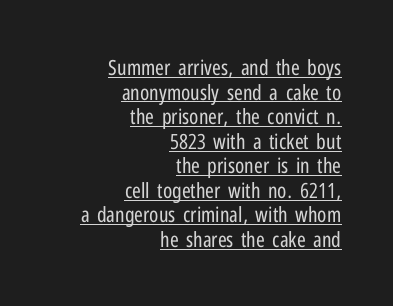
Q: Is the text bold? A: No.
Q: Is the text italic (slanted)? A: No, it is upright.
Q: Is the text underlined? A: Yes.
Q: How is the paragraph aligned? A: Right-aligned.
Q: Is the spacing between letters normal or unusually wide? A: Normal.
